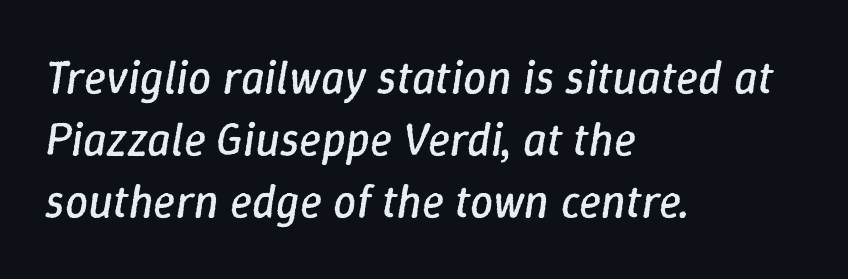
The image shows 46 px regular-weight type, italic (leaning right); set left-aligned, normal line spacing (1.35x), normal letter spacing, not underlined; low stroke contrast and a medium x-height.
